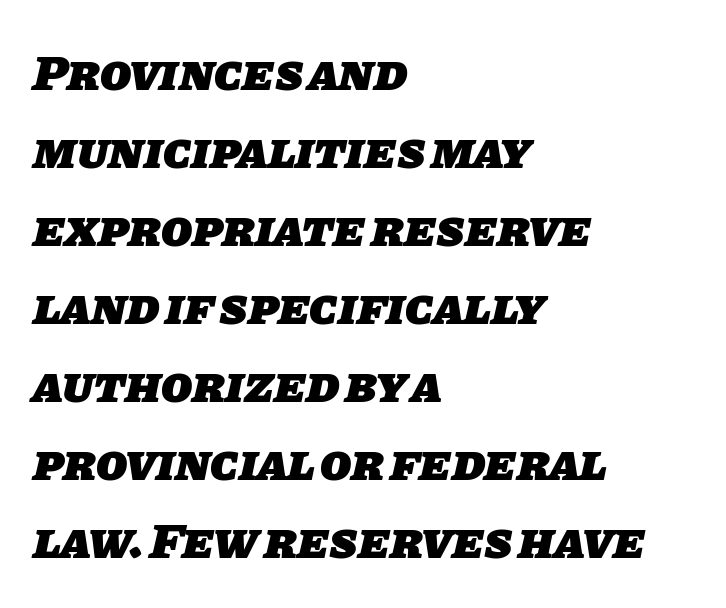
Q: Is the text bold? A: Yes.
Q: Is the typeface a serif or a sans-serif typeface? A: Serif.
Q: Is the text underlined? A: No.
Q: How is the paragraph aligned? A: Left-aligned.
Q: Is the spacing between letters normal or unusually wide? A: Normal.
Q: Is the spacing between lines tight, normal or loose? A: Normal.
Q: Width (condensed, normal, or wide)? A: Normal.
Q: Stroke contrast? A: Low.
Q: x-height? A: Large.
Q: Monospaced? A: No.
